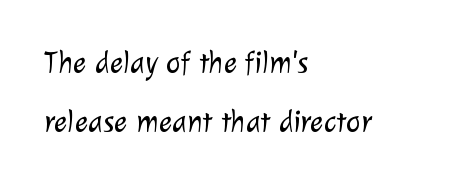
The specimen omits any rule beneath the text block's lines. There is no visible air inserted between adjacent glyphs. Weight class: somewhere from thin through regular. Observe the absence of serifs on each vertical stroke in this sample.
